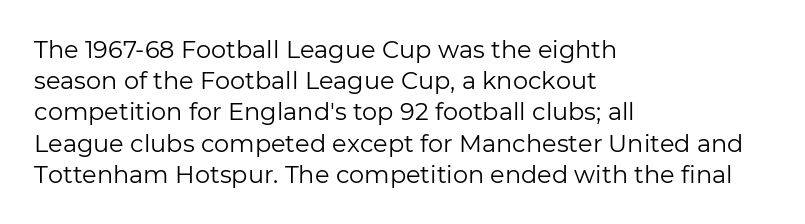
The ragged edge is on the right, which tells us the setting is flush left. The passage shown is not underscored anywhere. These lines were composed using upright roman letters. This sample uses plain, unmodified letter spacing. Reading down the column, the eye jumps a familiar distance to each next line.
